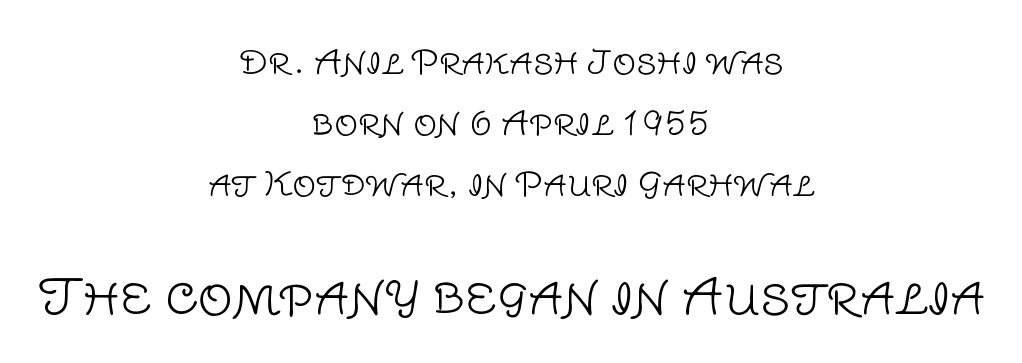
The image shows 49 px light sans-serif type; set centered, line spacing 1.85x, normal letter spacing, not underlined; the second (bottom) block is 1.48x larger; low stroke contrast and a large x-height.
